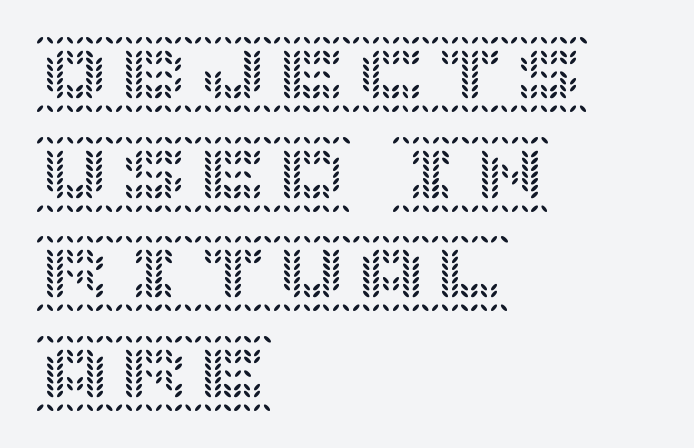
Q: Is the text italic (slanted)? A: No, it is upright.
Q: Is the text underlined? A: No.
Q: How is the paragraph aligned? A: Left-aligned.
Q: Is the spacing between letters normal or unusually wide? A: Normal.
Q: Is the spacing between lines tight, normal or loose? A: Normal.
Q: Width (condensed, normal, or wide)? A: Normal.
Q: x-height? A: Large.
